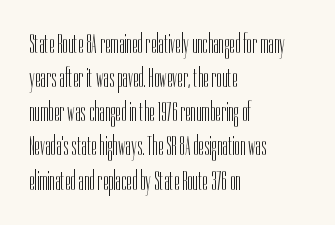
{"serif": "no", "italic": "no", "bold": "no", "weight": "light", "width": "condensed", "stroke_contrast": "low", "x_height": "medium", "monospaced": "no", "underline": "no", "align": "left", "line_spacing_ratio": 1.22, "letter_spacing": "normal", "letter_spacing_em": 0.0, "glyph_px": 28}
